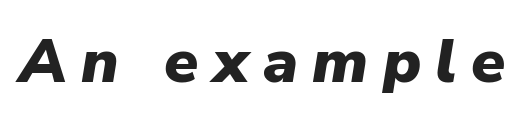
The image shows 62 px heavy type, italic (leaning right); set unusually wide letter spacing (+0.23 em), not underlined; low stroke contrast and a medium x-height.
